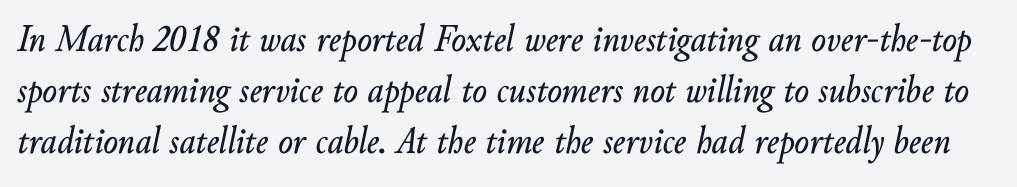
{"italic": "yes", "lean": "right", "slant_degrees": 10, "width": "normal", "stroke_contrast": "low", "x_height": "small", "monospaced": "no", "underline": "no", "line_spacing": "normal", "line_spacing_ratio": 1.31, "letter_spacing": "normal", "letter_spacing_em": 0.0, "glyph_px": 39}
